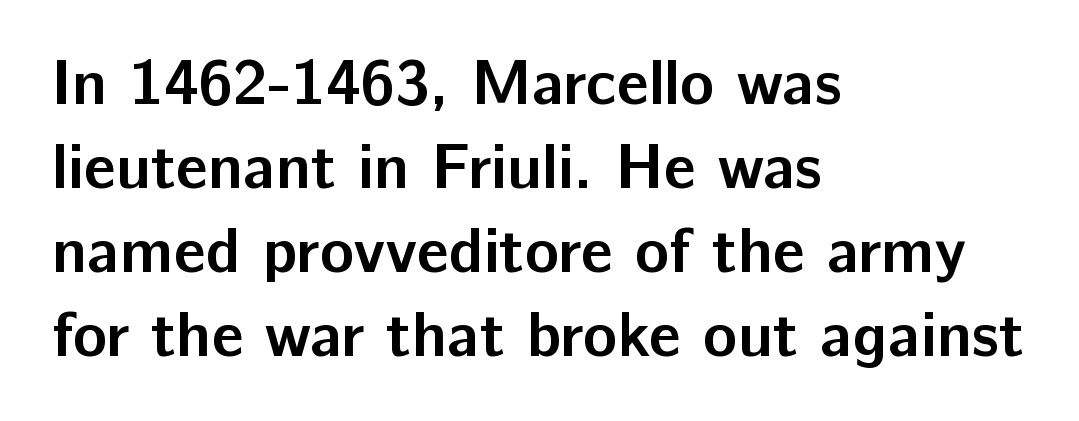
Each letter keeps its own natural width here, so spacing adapts to shape. The typesetter chose a ragged-right arrangement here. Regular leading. Observe the ordinary spacing: letters are neighbours, not strangers.
